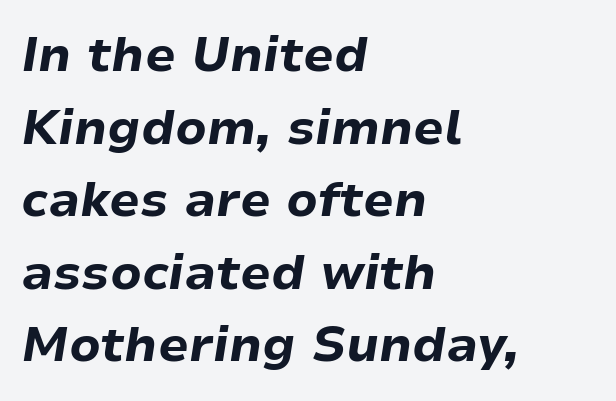
Note the varied advance widths — an 'i' is clearly narrower than an 'm'. Typographic density is high because the face is bold. Plain, unruled lines of type. Baseline-to-baseline distance is the conventional proportion of letter height. There is no visible air inserted between adjacent glyphs.
